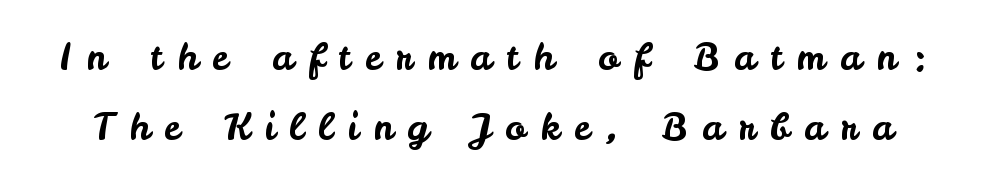
The image shows 37 px sans-serif type; set loose line spacing (1.9x), unusually wide letter spacing (+0.4 em), not underlined; low stroke contrast and a small x-height.
